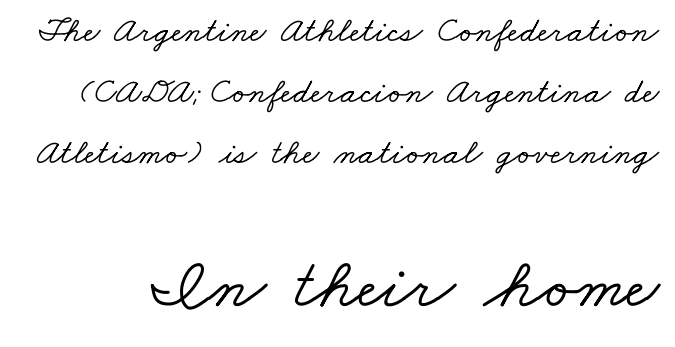
The image shows 72 px wide serif type; set normal line spacing (1.7x), normal letter spacing, not underlined; the second (bottom) block is 2.0x larger; low stroke contrast and a small x-height.
